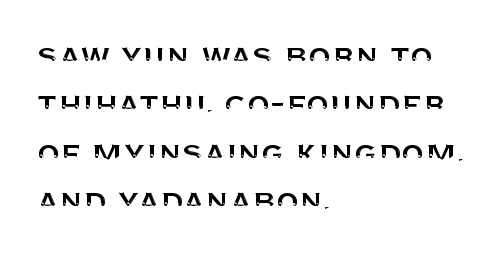
Q: Is the text italic (slanted)? A: No, it is upright.
Q: Is the typeface a serif or a sans-serif typeface? A: Sans-serif.
Q: Is the text underlined? A: No.
Q: How is the paragraph aligned? A: Left-aligned.
Q: Is the spacing between letters normal or unusually wide? A: Normal.
Q: Is the spacing between lines tight, normal or loose? A: Normal.
Q: Width (condensed, normal, or wide)? A: Normal.
Q: Stroke contrast? A: Medium.
Q: x-height? A: Large.
Q: Monospaced? A: No.
